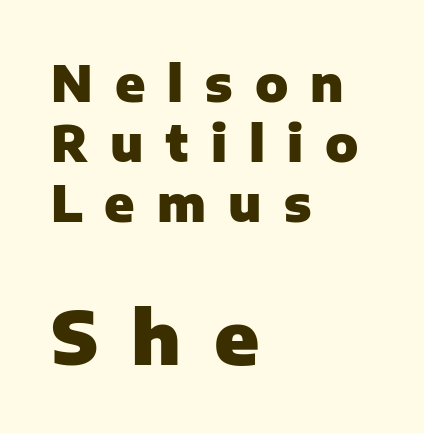
Which chunk is bigger? The second one — the bottom block dwarfs the top. You can tell from the bare stems that sans-serif type was used. Any mark beneath the type? The region is blank. Tall strokes in this sample are plumb rather than angled.
